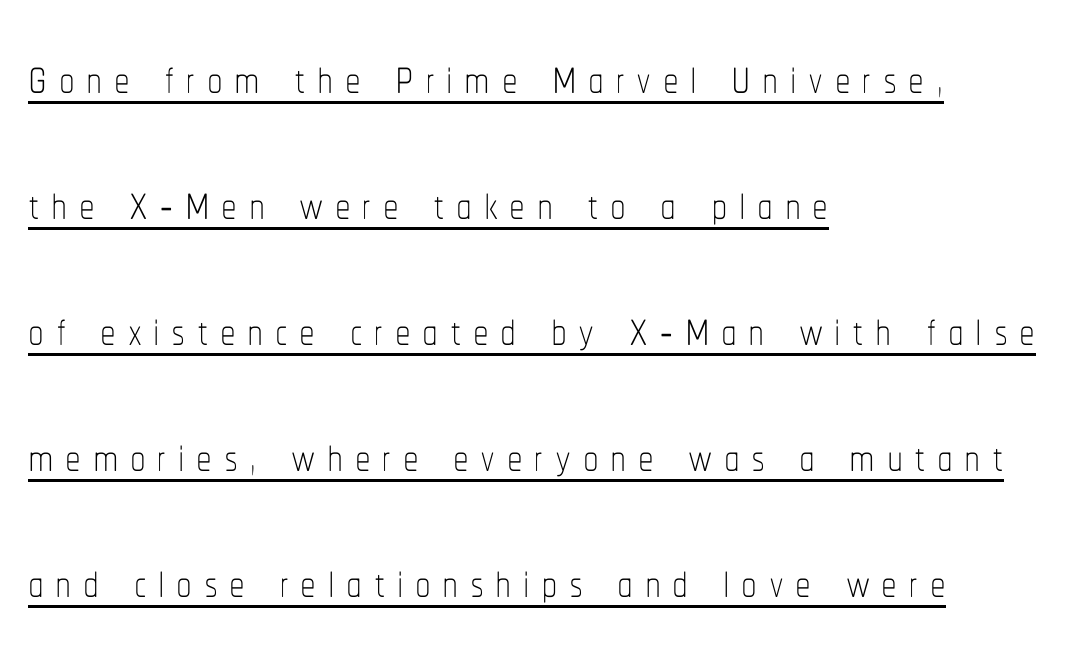
The image shows 63 px thin, condensed type, upright; set left-aligned, loose line spacing (2.0x), underlined; low stroke contrast and a medium x-height.
